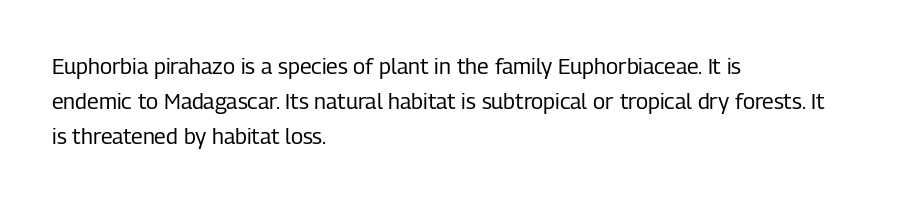
The image shows 22 px text type, upright; set left-aligned, normal line spacing (1.6x), normal letter spacing, not underlined.
